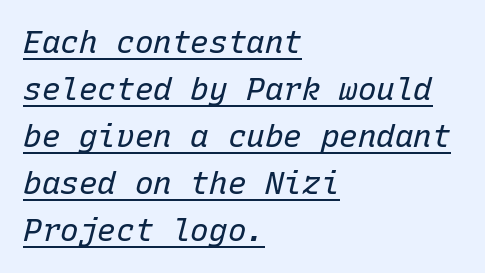
Q: Is the text bold? A: No.
Q: Is the text italic (slanted)? A: Yes, it leans right by about 15 degrees.
Q: Is the text underlined? A: Yes.
Q: How is the paragraph aligned? A: Left-aligned.
Q: Is the spacing between letters normal or unusually wide? A: Normal.
Q: Is the spacing between lines tight, normal or loose? A: Normal.
Q: Width (condensed, normal, or wide)? A: Normal.
Q: Stroke contrast? A: Low.
Q: x-height? A: Medium.
Q: Monospaced? A: Yes.
